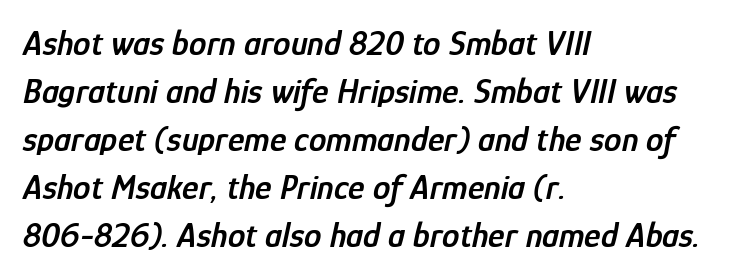
Q: Is the text bold? A: Semi-bold.
Q: Is the text italic (slanted)? A: Yes, it leans right by about 12 degrees.
Q: Is the text underlined? A: No.
Q: How is the paragraph aligned? A: Left-aligned.
Q: Is the spacing between letters normal or unusually wide? A: Normal.
Q: Is the spacing between lines tight, normal or loose? A: Normal.
Q: Width (condensed, normal, or wide)? A: Condensed.
Q: Stroke contrast? A: Low.
Q: x-height? A: Medium.
Q: Monospaced? A: No.
